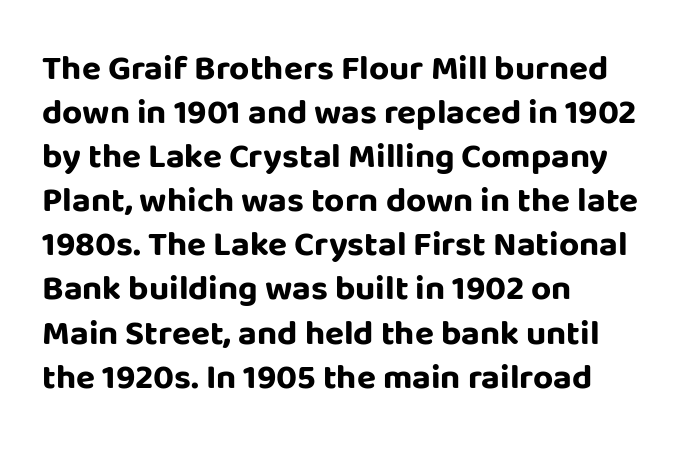
The image shows 35 px bold sans-serif type, upright; set left-aligned, normal line spacing (1.26x), normal letter spacing, not underlined; low stroke contrast and a large x-height.
